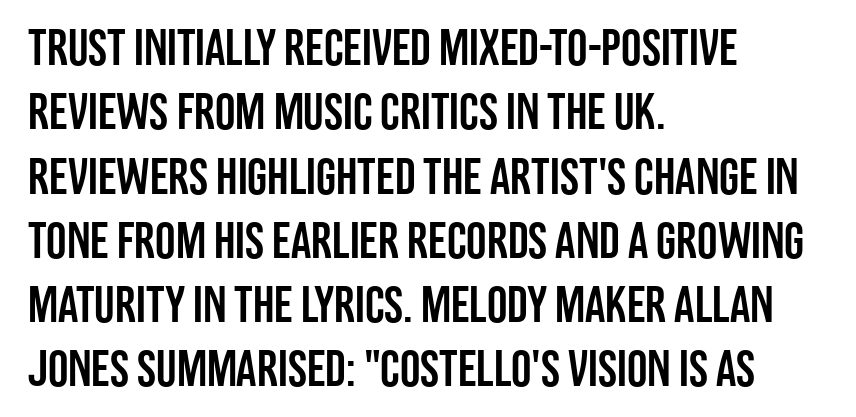
Q: Is the text italic (slanted)? A: No, it is upright.
Q: Is the typeface a serif or a sans-serif typeface? A: Sans-serif.
Q: Is the text underlined? A: No.
Q: How is the paragraph aligned? A: Left-aligned.
Q: Is the spacing between letters normal or unusually wide? A: Normal.
Q: Is the spacing between lines tight, normal or loose? A: Normal.
Q: Width (condensed, normal, or wide)? A: Condensed.
Q: Stroke contrast? A: Low.
Q: x-height? A: Large.
Q: Monospaced? A: No.
